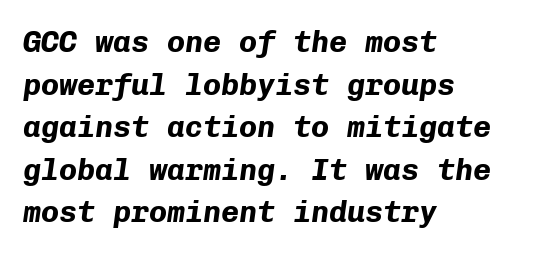
The image shows 30 px bold type, italic (leaning right), monospaced; set left-aligned, normal line spacing (1.42x), normal letter spacing, not underlined; low stroke contrast and a medium x-height.
